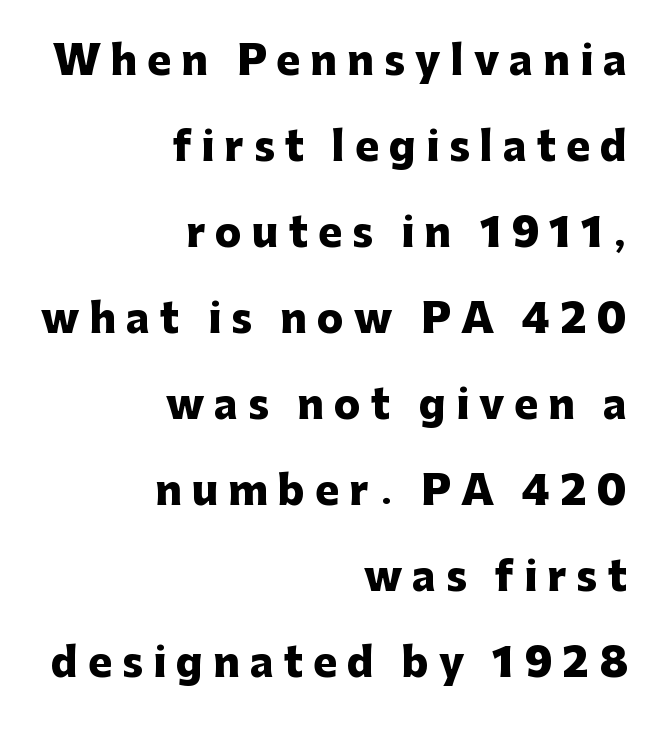
The image shows 40 px heavy sans-serif type, upright; set right-aligned, loose line spacing (2.15x), unusually wide letter spacing (+0.25 em), not underlined; low stroke contrast and a medium x-height.
